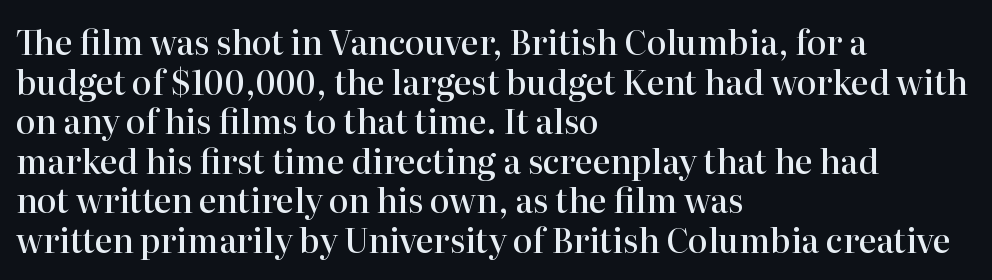
The image shows 33 px semibold serif type, upright; set left-aligned, line spacing 1.2x, normal letter spacing, not underlined; high stroke contrast and a medium x-height.
